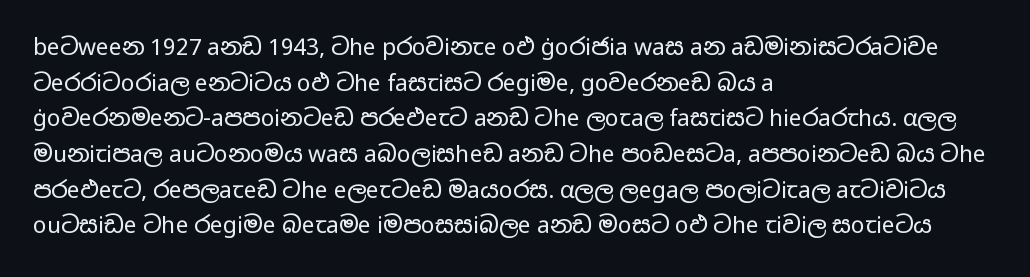
{"italic": "no", "bold": "no", "underline": "no", "align": "left", "line_spacing": "normal", "line_spacing_ratio": 1.55, "letter_spacing": "normal", "letter_spacing_em": 0.0, "glyph_px": 23}
